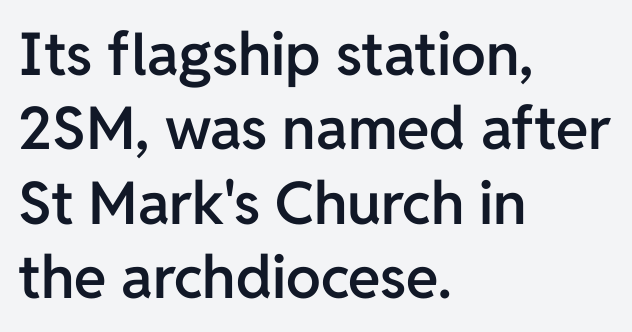
{"serif": "no", "italic": "no", "bold": "semi", "weight": "semibold", "width": "normal", "stroke_contrast": "low", "x_height": "medium", "monospaced": "no", "underline": "no", "align": "left", "line_spacing": "normal", "line_spacing_ratio": 1.26, "letter_spacing": "normal", "letter_spacing_em": 0.0, "glyph_px": 59}
